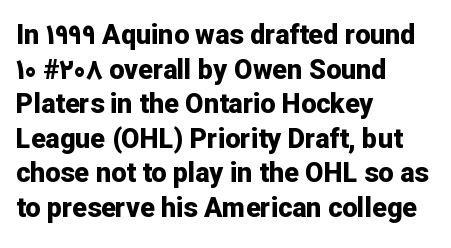
Q: Is the text bold? A: Yes.
Q: Is the text italic (slanted)? A: No, it is upright.
Q: Is the text underlined? A: No.
Q: How is the paragraph aligned? A: Left-aligned.
Q: Is the spacing between letters normal or unusually wide? A: Normal.
Q: Is the spacing between lines tight, normal or loose? A: Normal.
